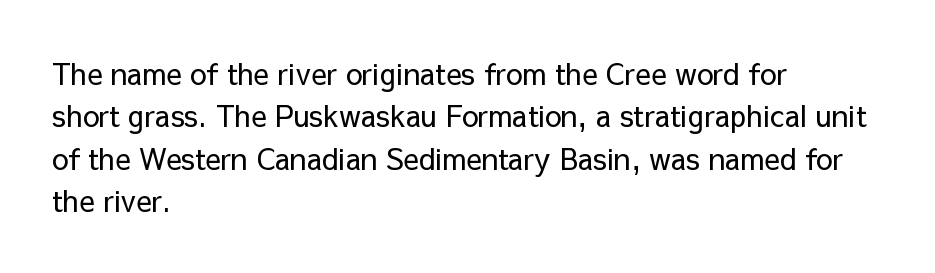
Q: Is the text bold? A: No.
Q: Is the text italic (slanted)? A: No, it is upright.
Q: Is the typeface a serif or a sans-serif typeface? A: Sans-serif.
Q: Is the text underlined? A: No.
Q: How is the paragraph aligned? A: Left-aligned.
Q: Is the spacing between letters normal or unusually wide? A: Normal.
Q: Is the spacing between lines tight, normal or loose? A: Normal.
Q: Width (condensed, normal, or wide)? A: Normal.
Q: Stroke contrast? A: Low.
Q: x-height? A: Medium.
Q: Monospaced? A: No.
